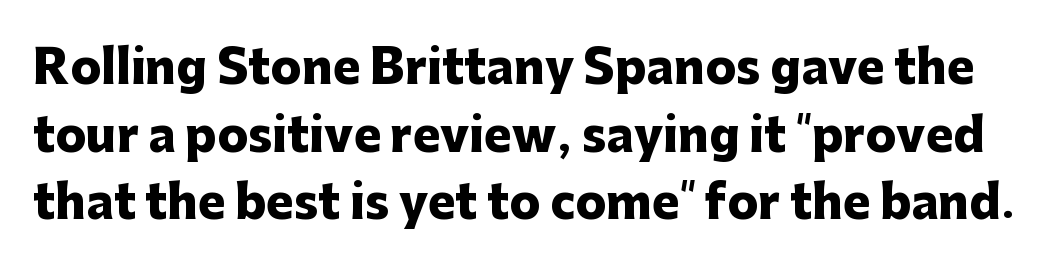
Nope, no serifs anywhere on these letters. You could not count columns in this text — the font is proportionally spaced. This sample uses an upright cut, with every glyph sitting square on the baseline. Only glyphs here, with clear space below each row.
